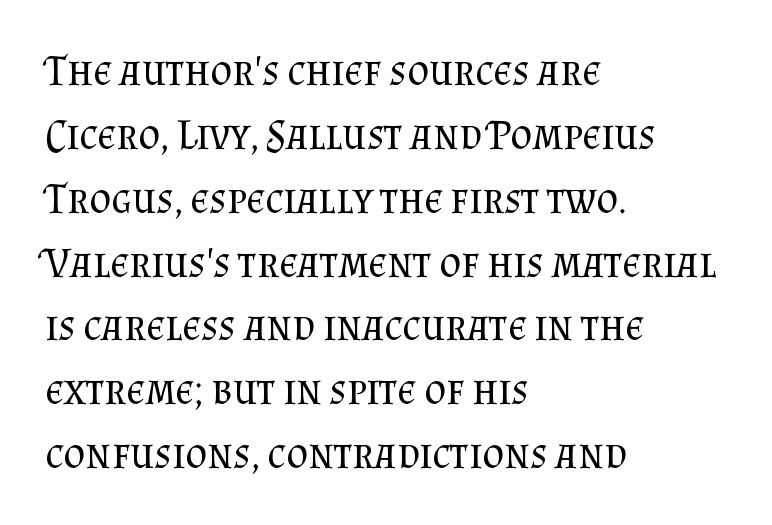
{"serif": "yes", "italic": "no", "bold": "no", "weight": "regular", "width": "normal", "stroke_contrast": "medium", "x_height": "small", "monospaced": "no", "underline": "no", "align": "left", "line_spacing": "normal", "line_spacing_ratio": 1.52, "letter_spacing": "normal", "letter_spacing_em": 0.0, "glyph_px": 42}
